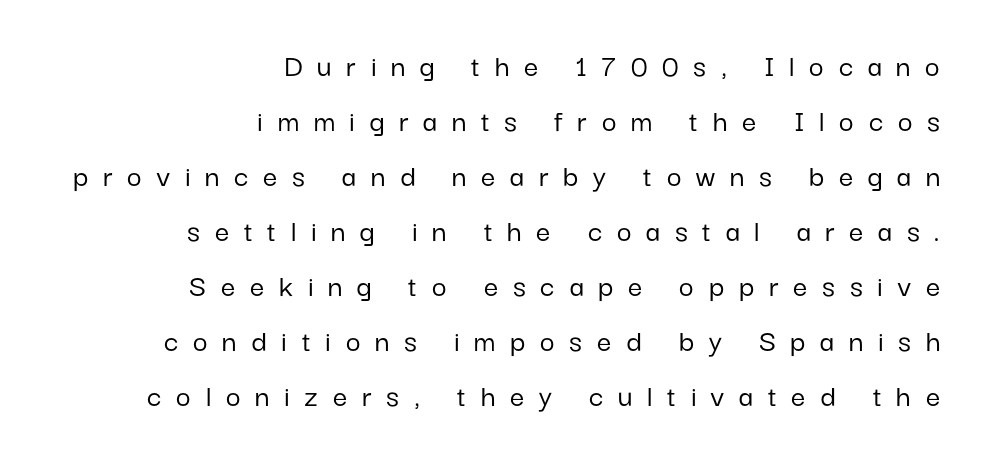
Q: Is the text italic (slanted)? A: No, it is upright.
Q: Is the typeface a serif or a sans-serif typeface? A: Sans-serif.
Q: Is the text underlined? A: No.
Q: How is the paragraph aligned? A: Right-aligned.
Q: Is the spacing between letters normal or unusually wide? A: Unusually wide.
Q: Width (condensed, normal, or wide)? A: Normal.
Q: Stroke contrast? A: Low.
Q: x-height? A: Medium.
Q: Monospaced? A: No.
